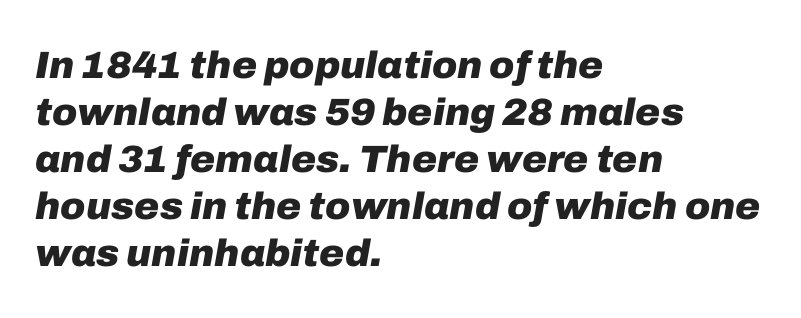
{"italic": "yes", "lean": "right", "slant_degrees": 10, "bold": "yes", "weight": "heavy", "width": "normal", "stroke_contrast": "low", "x_height": "medium", "monospaced": "no", "underline": "no", "align": "left", "line_spacing_ratio": 1.24, "letter_spacing": "normal", "letter_spacing_em": 0.0, "glyph_px": 38}
